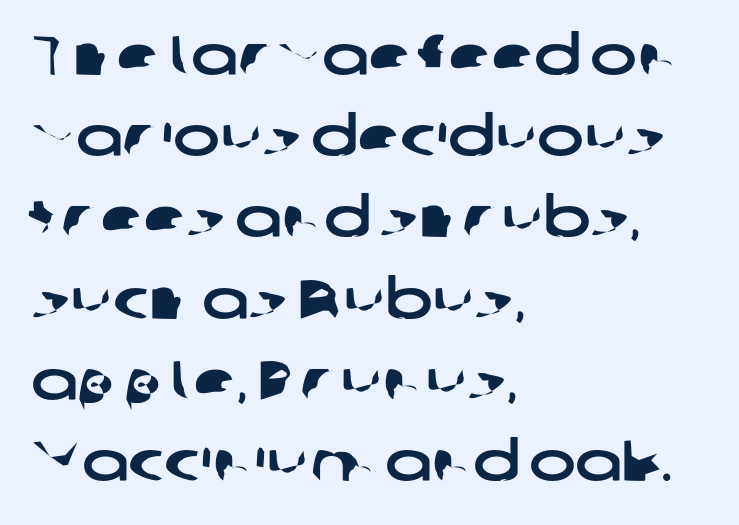
Reading down the column, the eye jumps a familiar distance to each next line. Has an underline been added? It has not. Look at the tracking — it's just the regular setting, nothing added. These lines are rendered in a variable-pitch font. The compositor pushed each line to the left boundary.
